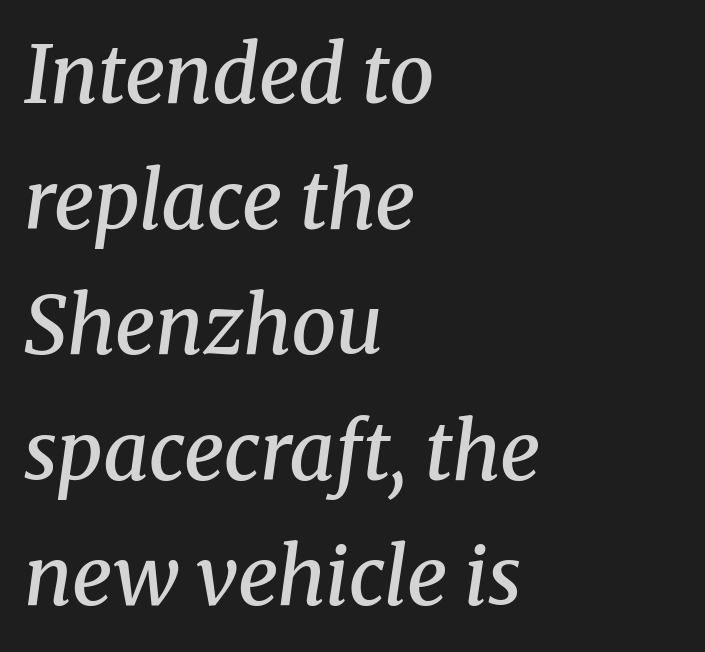
Q: Is the text bold? A: Semi-bold.
Q: Is the text italic (slanted)? A: Yes, it leans right by about 8 degrees.
Q: Is the typeface a serif or a sans-serif typeface? A: Serif.
Q: Is the text underlined? A: No.
Q: How is the paragraph aligned? A: Left-aligned.
Q: Is the spacing between letters normal or unusually wide? A: Normal.
Q: Is the spacing between lines tight, normal or loose? A: Normal.
Q: Width (condensed, normal, or wide)? A: Normal.
Q: Stroke contrast? A: Medium.
Q: x-height? A: Medium.
Q: Monospaced? A: No.
